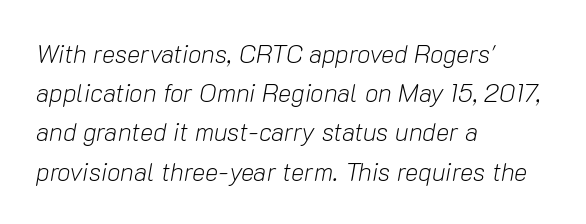
The image shows 25 px text type, italic (leaning right); set left-aligned, normal line spacing (1.57x), normal letter spacing, not underlined.
